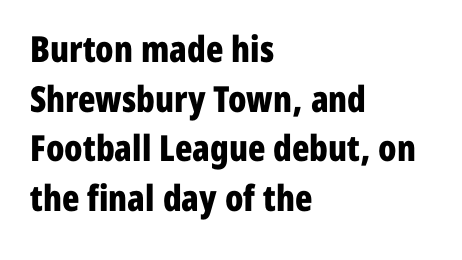
Q: Is the text bold? A: Yes.
Q: Is the text italic (slanted)? A: No, it is upright.
Q: Is the typeface a serif or a sans-serif typeface? A: Sans-serif.
Q: Is the text underlined? A: No.
Q: How is the paragraph aligned? A: Left-aligned.
Q: Is the spacing between letters normal or unusually wide? A: Normal.
Q: Is the spacing between lines tight, normal or loose? A: Normal.
Q: Width (condensed, normal, or wide)? A: Condensed.
Q: Stroke contrast? A: Low.
Q: x-height? A: Medium.
Q: Monospaced? A: No.
